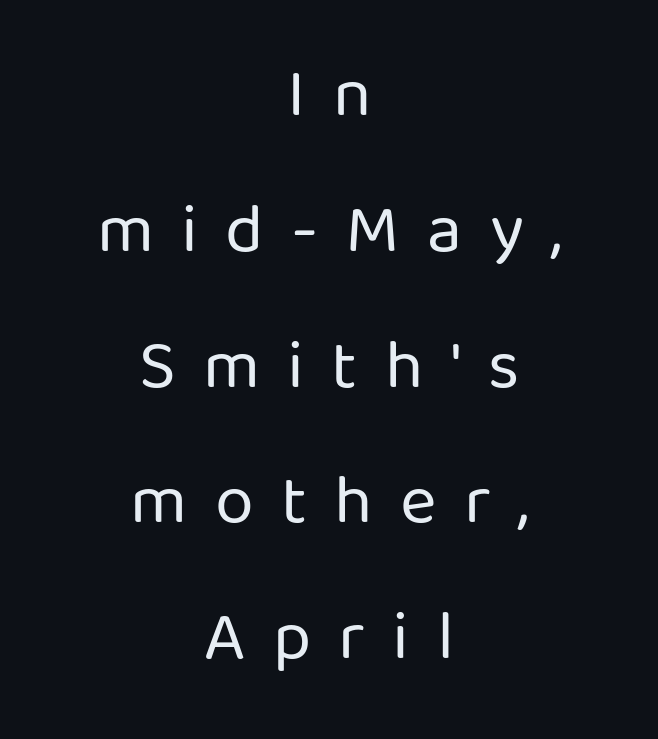
The image shows 70 px regular-weight sans-serif type, upright; set centered, loose line spacing (1.94x), unusually wide letter spacing (+0.39 em), not underlined; low stroke contrast and a medium x-height.
